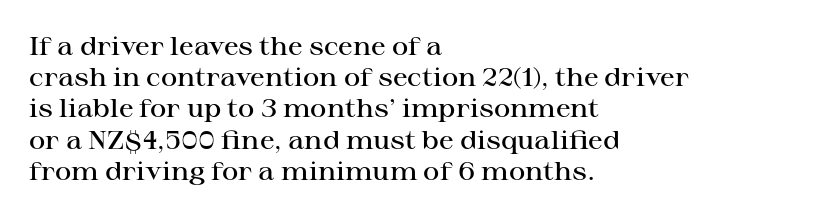
The image shows 25 px text type, upright; set left-aligned, normal line spacing (1.25x), normal letter spacing, not underlined.
